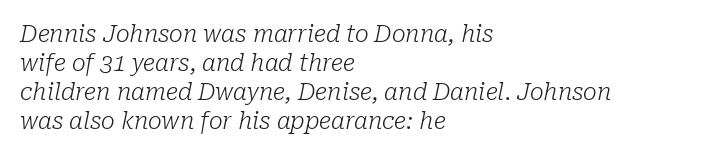
{"italic": "yes", "lean": "right", "slant_degrees": 10, "bold": "no", "underline": "no", "align": "left", "line_spacing": "normal", "line_spacing_ratio": 1.26, "letter_spacing": "normal", "letter_spacing_em": 0.0, "glyph_px": 23}
